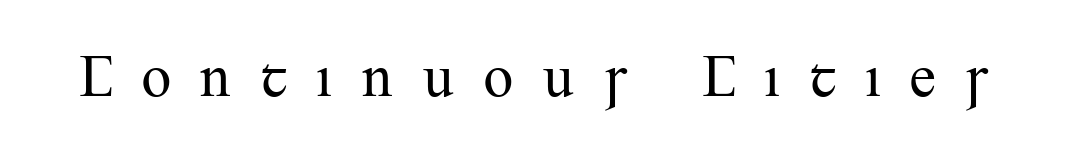
The image shows 60 px regular-weight serif type, upright; set unusually wide letter spacing (+0.45 em), not underlined; medium stroke contrast and a small x-height.
